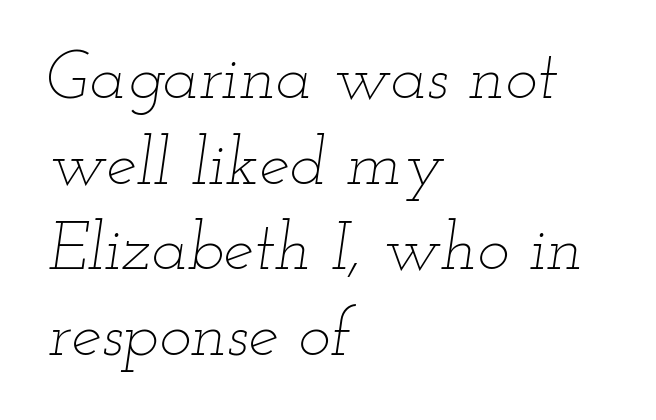
The image shows 68 px thin, wide type, italic (leaning right); set left-aligned, normal line spacing (1.26x), normal letter spacing, not underlined; low stroke contrast and a small x-height.
